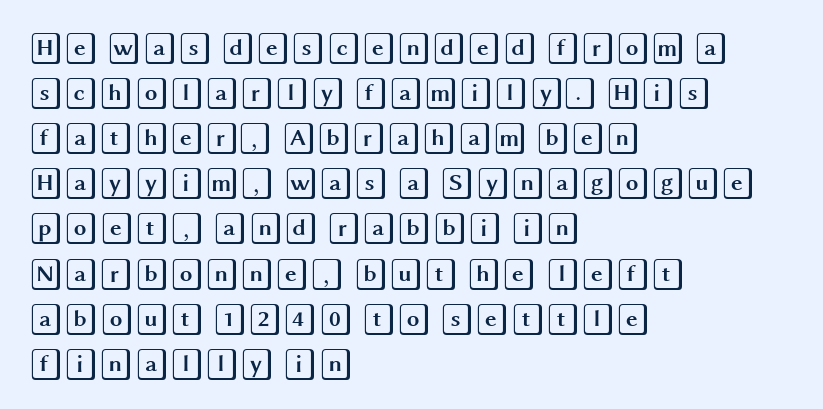
{"italic": "no", "width": "wide", "x_height": "large", "underline": "no", "align": "left", "line_spacing": "normal", "line_spacing_ratio": 1.41, "letter_spacing": "normal", "letter_spacing_em": 0.0, "glyph_px": 32}
